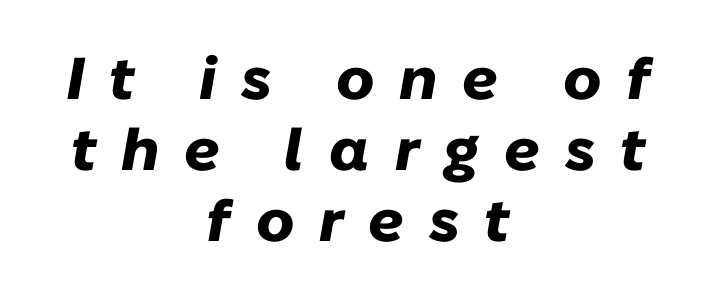
How are the letters spaced? Widely, with obvious added tracking. The sample has been set heavy, in full bold. Is the block centered? Yes — each line is placed symmetrically about the middle. Designer's note — italics engaged. Do the characters align in a grid? No, the font is proportional. Just letters on the line, the space beneath them empty.
